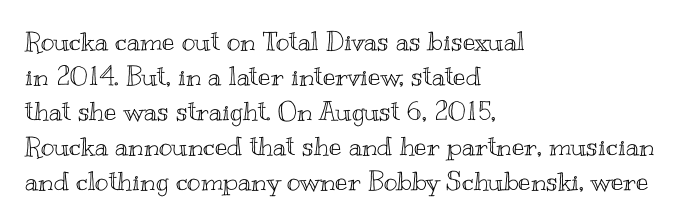
{"italic": "no", "underline": "no", "align": "left", "line_spacing": "normal", "line_spacing_ratio": 1.35, "letter_spacing": "normal", "letter_spacing_em": 0.0, "glyph_px": 26}
